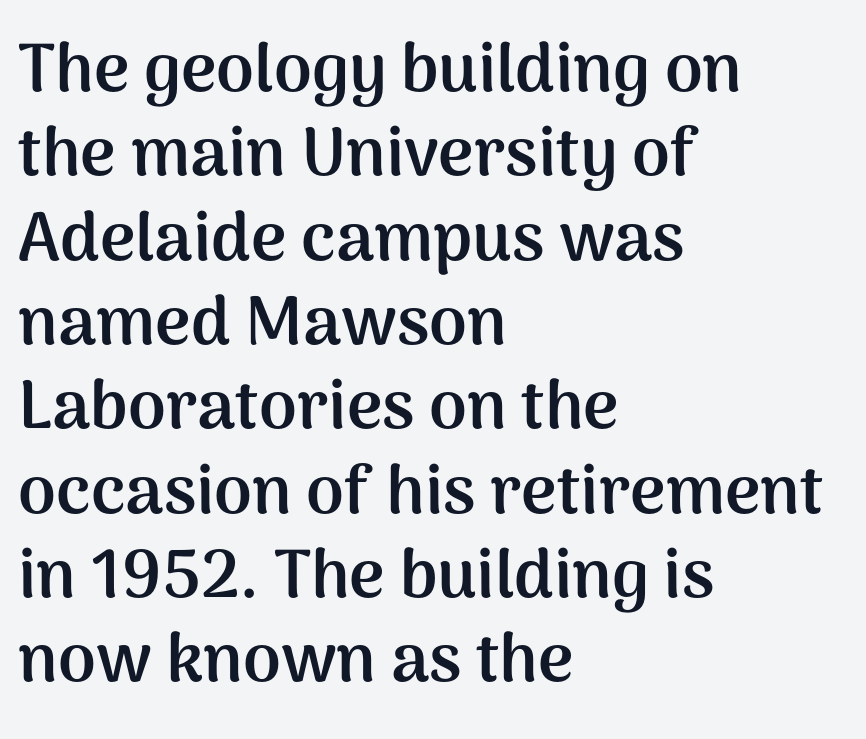
Q: Is the text bold? A: Yes.
Q: Is the text italic (slanted)? A: No, it is upright.
Q: Is the typeface a serif or a sans-serif typeface? A: Sans-serif.
Q: Is the text underlined? A: No.
Q: How is the paragraph aligned? A: Left-aligned.
Q: Is the spacing between letters normal or unusually wide? A: Normal.
Q: Width (condensed, normal, or wide)? A: Normal.
Q: Stroke contrast? A: Medium.
Q: x-height? A: Medium.
Q: Monospaced? A: No.
